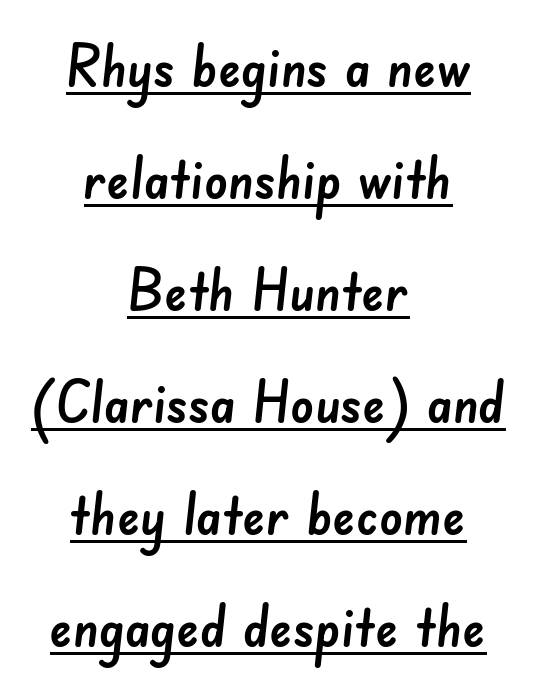
Q: Is the typeface a serif or a sans-serif typeface? A: Sans-serif.
Q: Is the text underlined? A: Yes.
Q: How is the paragraph aligned? A: Centered.
Q: Is the spacing between letters normal or unusually wide? A: Normal.
Q: Is the spacing between lines tight, normal or loose? A: Loose.
Q: Width (condensed, normal, or wide)? A: Normal.
Q: Stroke contrast? A: Low.
Q: x-height? A: Small.
Q: Monospaced? A: No.
